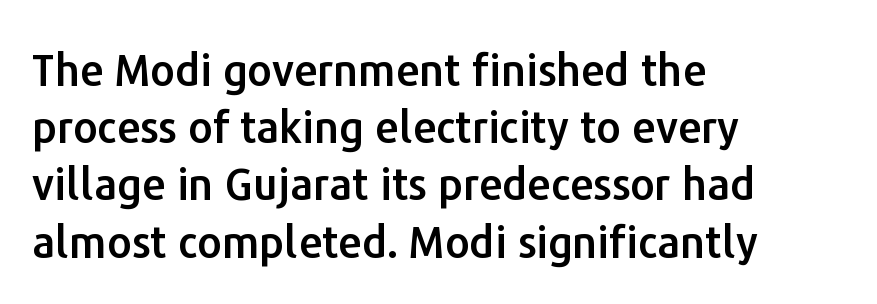
Q: Is the text italic (slanted)? A: No, it is upright.
Q: Is the typeface a serif or a sans-serif typeface? A: Sans-serif.
Q: Is the text underlined? A: No.
Q: How is the paragraph aligned? A: Left-aligned.
Q: Is the spacing between letters normal or unusually wide? A: Normal.
Q: Is the spacing between lines tight, normal or loose? A: Normal.
Q: Width (condensed, normal, or wide)? A: Normal.
Q: Stroke contrast? A: Low.
Q: x-height? A: Medium.
Q: Monospaced? A: No.
